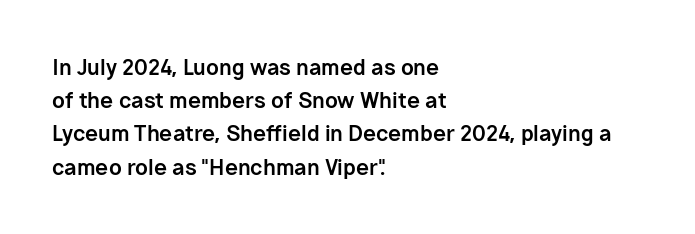
The font is running at its bold setting. Letters rest on an invisible, unmarked baseline. Students, note that the glyphs here touch the page at normal intervals. The rendering anchors every line to the left-hand side.
